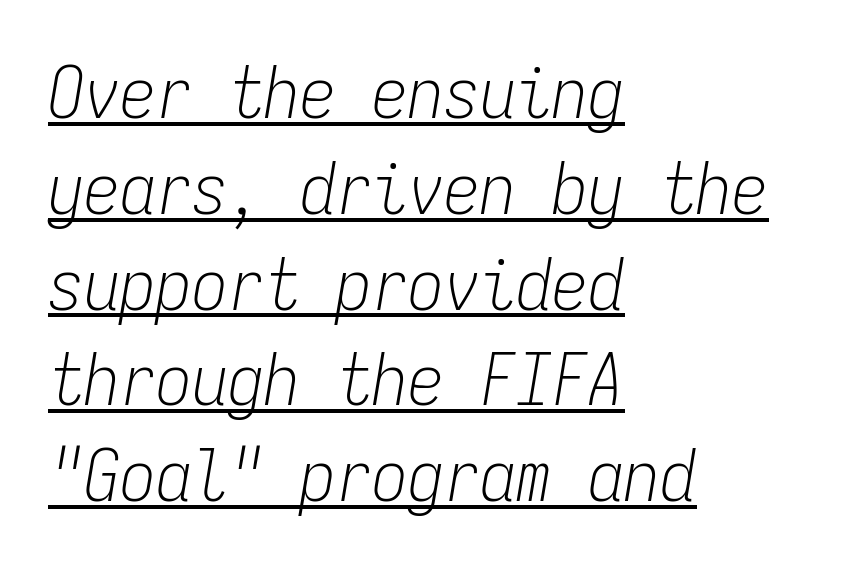
The image shows 72 px light, condensed type, italic (leaning right), monospaced; set left-aligned, normal line spacing (1.33x), normal letter spacing, underlined; low stroke contrast and a medium x-height.
